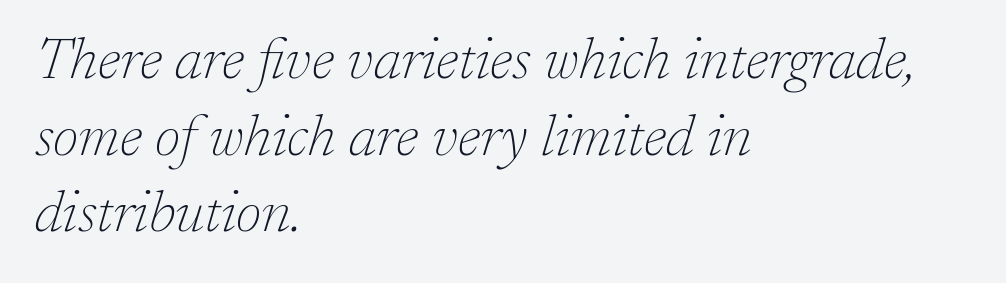
Q: Is the text bold? A: No.
Q: Is the text italic (slanted)? A: Yes, it leans right by about 17 degrees.
Q: Is the typeface a serif or a sans-serif typeface? A: Serif.
Q: Is the text underlined? A: No.
Q: How is the paragraph aligned? A: Left-aligned.
Q: Is the spacing between letters normal or unusually wide? A: Normal.
Q: Is the spacing between lines tight, normal or loose? A: Normal.
Q: Width (condensed, normal, or wide)? A: Normal.
Q: Stroke contrast? A: Low.
Q: x-height? A: Medium.
Q: Monospaced? A: No.
